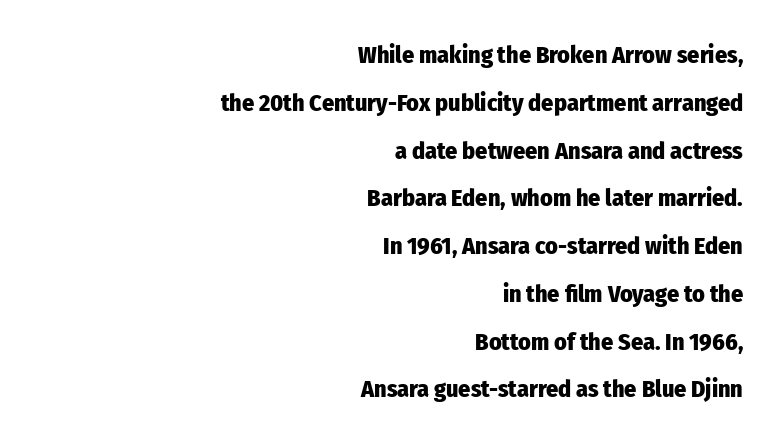
Q: Is the text bold? A: Yes.
Q: Is the text italic (slanted)? A: No, it is upright.
Q: Is the text underlined? A: No.
Q: How is the paragraph aligned? A: Right-aligned.
Q: Is the spacing between letters normal or unusually wide? A: Normal.
Q: Is the spacing between lines tight, normal or loose? A: Loose.
